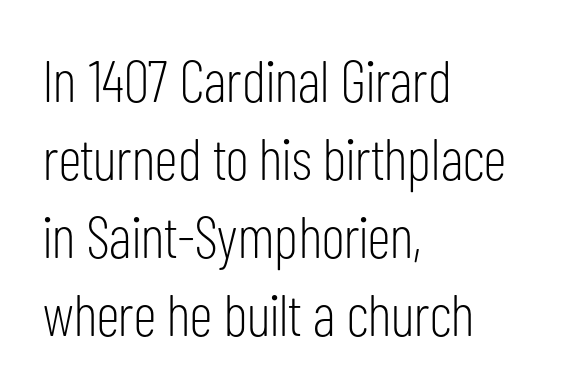
The rendering anchors every line to the left-hand side. Bare-footed words on every line. Posture: straight, roman, zero tilt. Compared with a typical body face, this is equally light or lighter still. Each letter's strokes conclude bluntly, with no projecting serifs. Students, note that the glyphs here touch the page at normal intervals.
